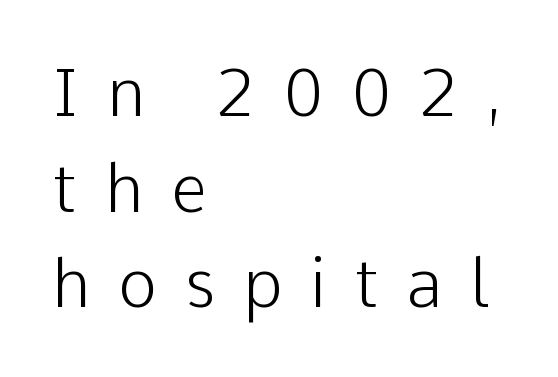
{"serif": "no", "italic": "no", "bold": "no", "weight": "light", "width": "normal", "stroke_contrast": "low", "x_height": "medium", "monospaced": "no", "underline": "no", "align": "left", "line_spacing": "normal", "line_spacing_ratio": 1.45, "letter_spacing": "wide", "letter_spacing_em": 0.42, "glyph_px": 66}
